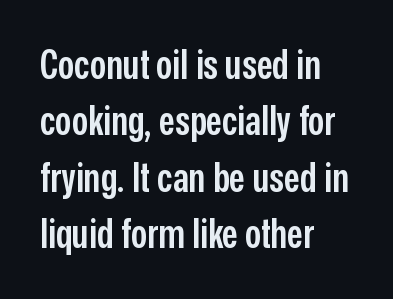
Q: Is the text bold? A: Semi-bold.
Q: Is the text italic (slanted)? A: No, it is upright.
Q: Is the typeface a serif or a sans-serif typeface? A: Sans-serif.
Q: Is the text underlined? A: No.
Q: How is the paragraph aligned? A: Left-aligned.
Q: Is the spacing between letters normal or unusually wide? A: Normal.
Q: Is the spacing between lines tight, normal or loose? A: Normal.
Q: Width (condensed, normal, or wide)? A: Condensed.
Q: Stroke contrast? A: Low.
Q: x-height? A: Medium.
Q: Monospaced? A: No.
